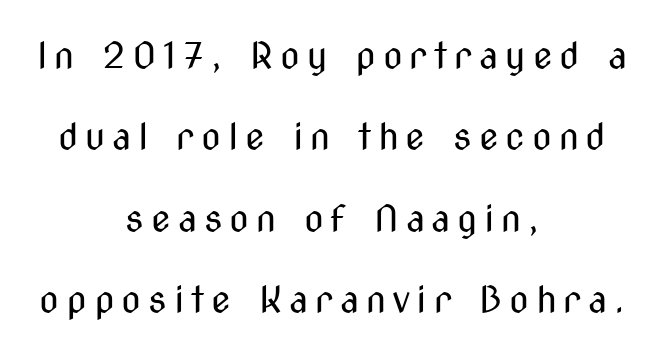
The image shows 36 px regular-weight, condensed sans-serif type, upright; set centered, loose line spacing (2.26x), not underlined; medium stroke contrast and a medium x-height.
